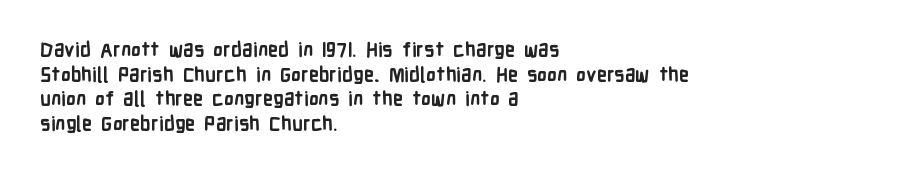
{"italic": "no", "bold": "yes", "underline": "no", "align": "left", "line_spacing_ratio": 1.23, "letter_spacing": "normal", "letter_spacing_em": 0.0, "glyph_px": 20}
